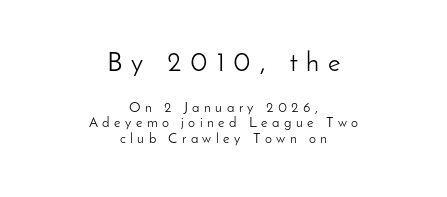
Q: Is the text bold? A: No.
Q: Is the text italic (slanted)? A: No, it is upright.
Q: Is the text underlined? A: No.
Q: How is the paragraph aligned? A: Centered.
Q: Is the spacing between letters normal or unusually wide? A: Unusually wide.
Q: Is the spacing between lines tight, normal or loose? A: Tight.
Q: Which block of text is set in a larger size, the first (top) or the second (bottom)? A: The first (top) one.
